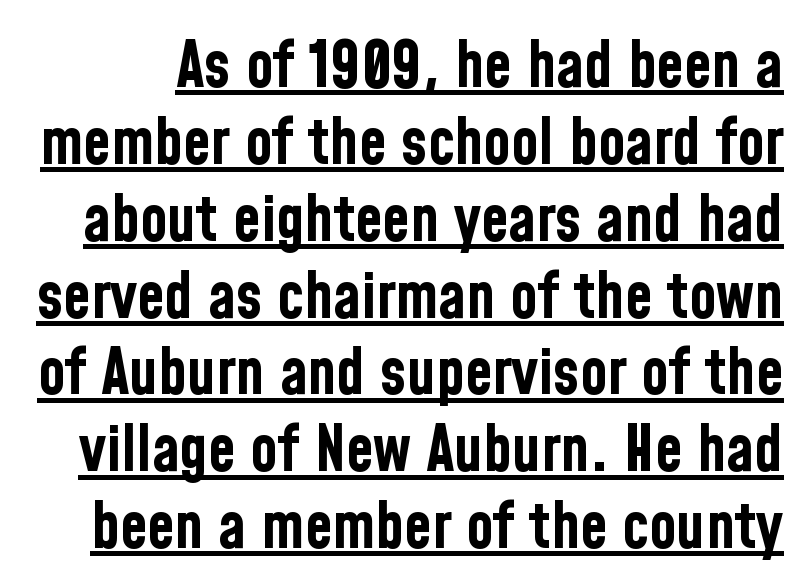
{"serif": "no", "italic": "no", "bold": "yes", "weight": "bold", "width": "condensed", "stroke_contrast": "low", "x_height": "medium", "monospaced": "no", "underline": "yes", "line_spacing_ratio": 1.22, "letter_spacing": "normal", "letter_spacing_em": 0.0, "glyph_px": 63}
